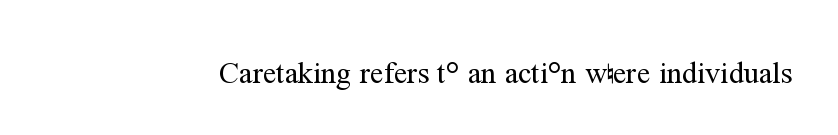
The image shows 30 px regular-weight serif type, upright; set normal letter spacing, not underlined; medium stroke contrast and a medium x-height.
